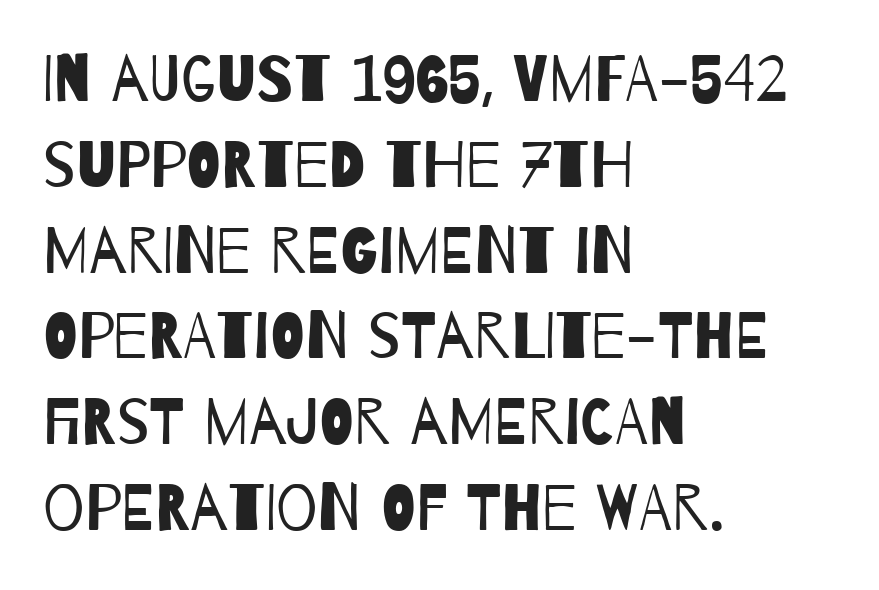
Q: Is the text bold? A: No.
Q: Is the typeface a serif or a sans-serif typeface? A: Sans-serif.
Q: Is the text underlined? A: No.
Q: How is the paragraph aligned? A: Left-aligned.
Q: Is the spacing between letters normal or unusually wide? A: Normal.
Q: Is the spacing between lines tight, normal or loose? A: Normal.
Q: Width (condensed, normal, or wide)? A: Condensed.
Q: Stroke contrast? A: Low.
Q: x-height? A: Large.
Q: Monospaced? A: No.
